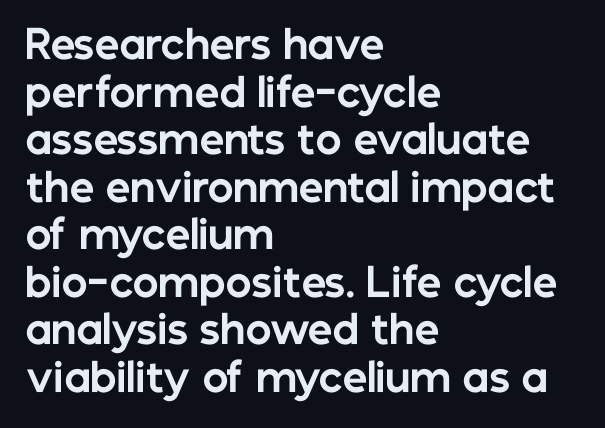
{"serif": "no", "italic": "no", "bold": "yes", "weight": "bold", "width": "normal", "stroke_contrast": "low", "x_height": "medium", "monospaced": "no", "underline": "no", "align": "left", "line_spacing_ratio": 1.22, "letter_spacing": "normal", "letter_spacing_em": 0.0, "glyph_px": 39}
